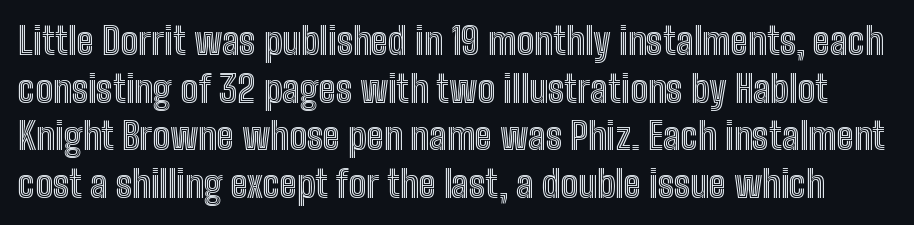
The image shows 37 px condensed type, upright; set normal line spacing (1.29x), normal letter spacing, not underlined; a medium x-height.
